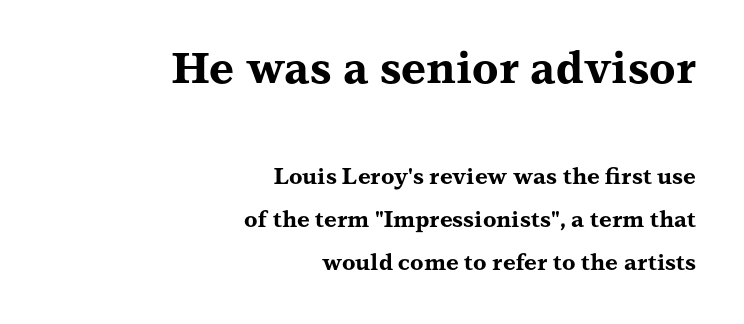
Q: Is the text bold? A: Yes.
Q: Is the text italic (slanted)? A: No, it is upright.
Q: Is the typeface a serif or a sans-serif typeface? A: Serif.
Q: Is the text underlined? A: No.
Q: How is the paragraph aligned? A: Right-aligned.
Q: Is the spacing between letters normal or unusually wide? A: Normal.
Q: Is the spacing between lines tight, normal or loose? A: Loose.
Q: Which block of text is set in a larger size, the first (top) or the second (bottom)? A: The first (top) one.
Q: Width (condensed, normal, or wide)? A: Wide.
Q: Stroke contrast? A: Medium.
Q: x-height? A: Medium.
Q: Monospaced? A: No.
